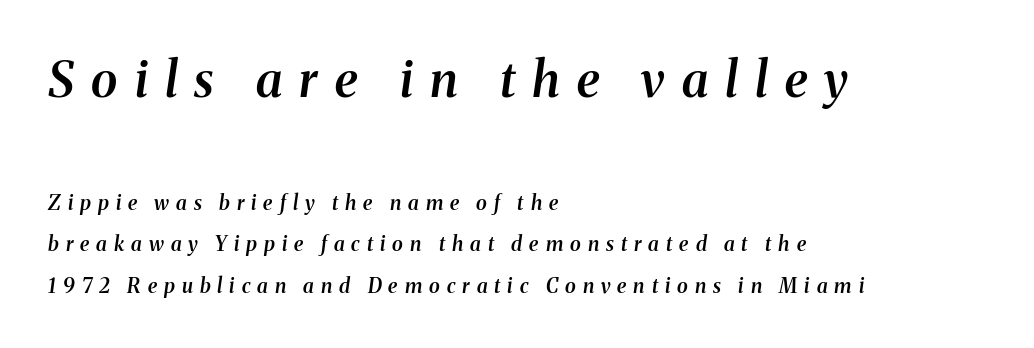
Q: Is the text bold? A: Semi-bold.
Q: Is the text italic (slanted)? A: Yes, it leans right by about 8 degrees.
Q: Is the typeface a serif or a sans-serif typeface? A: Serif.
Q: Is the text underlined? A: No.
Q: How is the paragraph aligned? A: Left-aligned.
Q: Is the spacing between letters normal or unusually wide? A: Unusually wide.
Q: Is the spacing between lines tight, normal or loose? A: Loose.
Q: Which block of text is set in a larger size, the first (top) or the second (bottom)? A: The first (top) one.
Q: Width (condensed, normal, or wide)? A: Normal.
Q: Stroke contrast? A: Medium.
Q: x-height? A: Medium.
Q: Monospaced? A: No.
